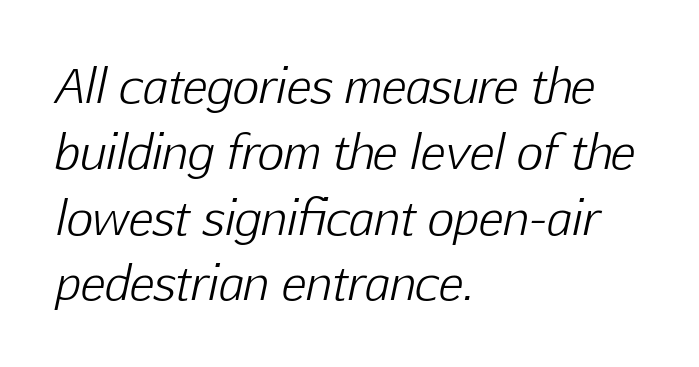
{"italic": "yes", "lean": "right", "slant_degrees": 12, "bold": "no", "weight": "light", "width": "normal", "stroke_contrast": "low", "x_height": "medium", "monospaced": "no", "underline": "no", "align": "left", "line_spacing": "normal", "line_spacing_ratio": 1.43, "letter_spacing": "normal", "letter_spacing_em": 0.0, "glyph_px": 46}
